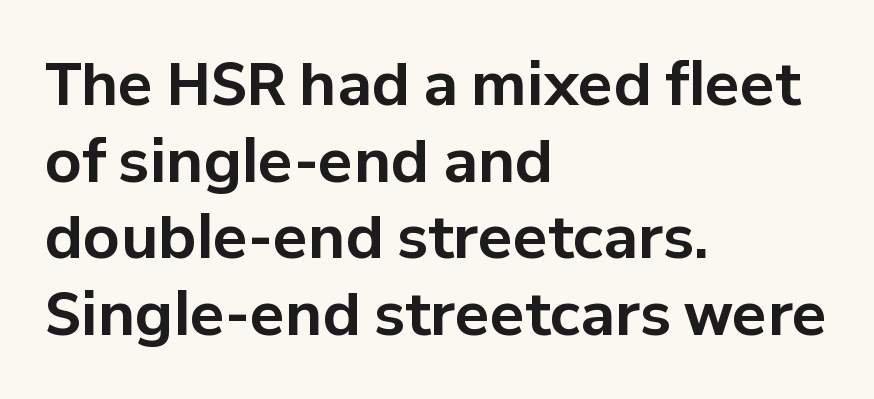
Q: Is the text bold? A: Yes.
Q: Is the text italic (slanted)? A: No, it is upright.
Q: Is the typeface a serif or a sans-serif typeface? A: Sans-serif.
Q: Is the text underlined? A: No.
Q: How is the paragraph aligned? A: Left-aligned.
Q: Is the spacing between letters normal or unusually wide? A: Normal.
Q: Is the spacing between lines tight, normal or loose? A: Normal.
Q: Width (condensed, normal, or wide)? A: Normal.
Q: Stroke contrast? A: Low.
Q: x-height? A: Medium.
Q: Monospaced? A: No.
